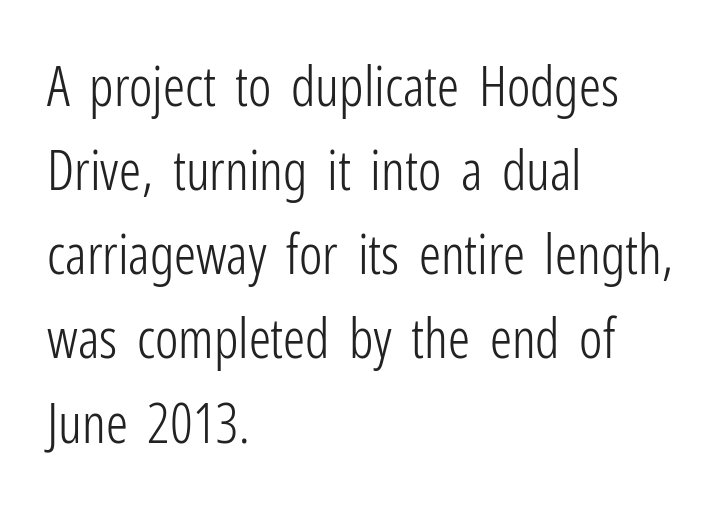
The image shows 55 px light, condensed sans-serif type, upright; set left-aligned, normal line spacing (1.53x), normal letter spacing, not underlined; low stroke contrast and a medium x-height.
